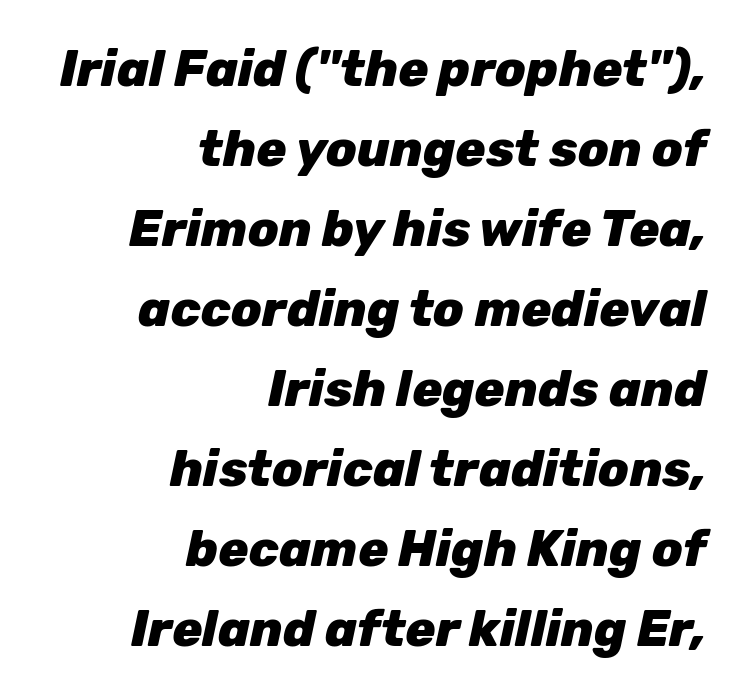
The image shows 50 px heavy type, italic (leaning right); set right-aligned, normal line spacing (1.6x), normal letter spacing, not underlined; low stroke contrast and a medium x-height.
